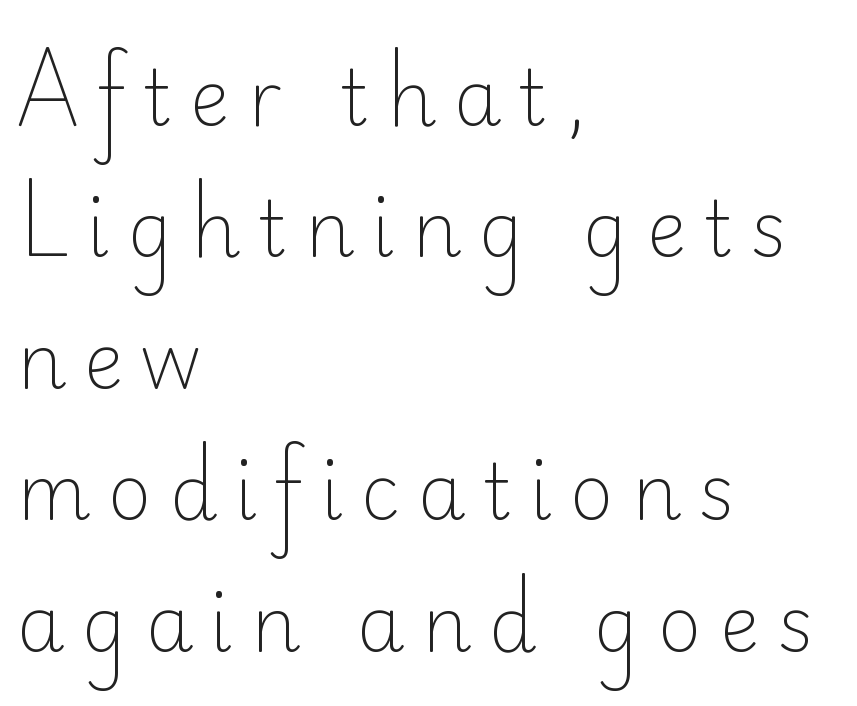
{"serif": "no", "italic": "no", "bold": "no", "weight": "light", "width": "normal", "stroke_contrast": "low", "x_height": "small", "monospaced": "no", "underline": "no", "align": "left", "line_spacing_ratio": 1.73, "letter_spacing": "wide", "letter_spacing_em": 0.23, "glyph_px": 76}
